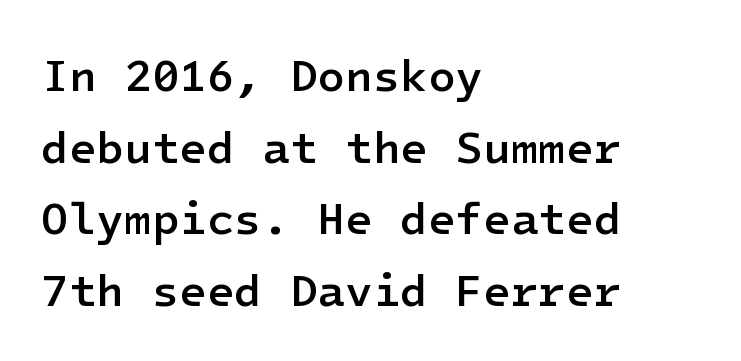
Q: Is the text bold? A: Semi-bold.
Q: Is the text italic (slanted)? A: No, it is upright.
Q: Is the typeface a serif or a sans-serif typeface? A: Sans-serif.
Q: Is the text underlined? A: No.
Q: How is the paragraph aligned? A: Left-aligned.
Q: Is the spacing between letters normal or unusually wide? A: Normal.
Q: Is the spacing between lines tight, normal or loose? A: Normal.
Q: Width (condensed, normal, or wide)? A: Normal.
Q: Stroke contrast? A: Low.
Q: x-height? A: Medium.
